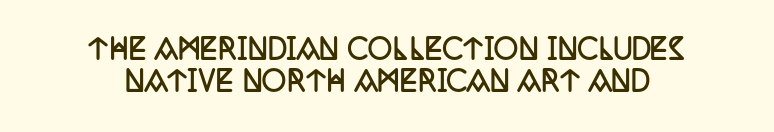
Q: Is the text bold? A: Yes.
Q: Is the text italic (slanted)? A: No, it is upright.
Q: Is the text underlined? A: No.
Q: Is the spacing between letters normal or unusually wide? A: Normal.
